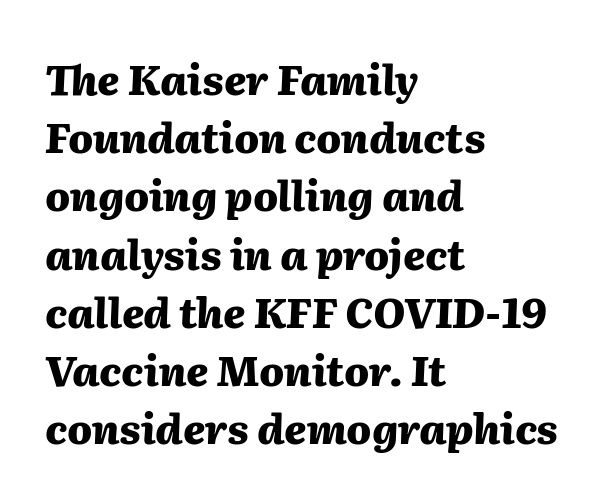
The axis of the letterforms is tilted away from vertical. This is heavy type, rendered in bold. The passage shown is not underscored anywhere. Looks like regular typesetting: each glyph gets only the width it needs. Words appear dense and cohesive because spacing is normal.
